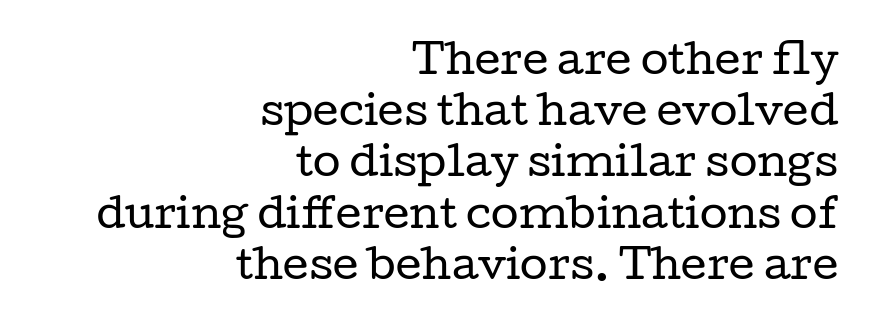
The image shows 40 px regular-weight, wide serif type, upright; set right-aligned, normal line spacing (1.28x), normal letter spacing, not underlined; low stroke contrast and a medium x-height.
